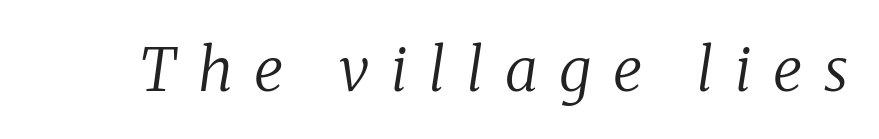
The rendering applies a slant to the glyphs. Character widths vary here, with narrow letters taking less room than wide ones. Bare-footed words on every line. On a weight scale, this lands at 450 or below. Is this a sans? No — the strokes have serifs. Short note: letters widely spaced.
